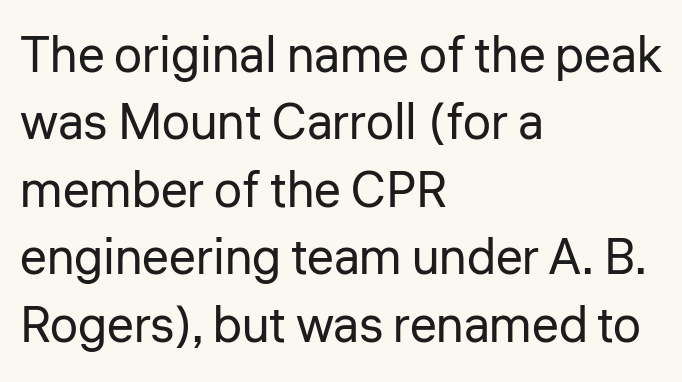
Q: Is the text bold? A: No.
Q: Is the text italic (slanted)? A: No, it is upright.
Q: Is the typeface a serif or a sans-serif typeface? A: Sans-serif.
Q: Is the text underlined? A: No.
Q: How is the paragraph aligned? A: Left-aligned.
Q: Is the spacing between letters normal or unusually wide? A: Normal.
Q: Is the spacing between lines tight, normal or loose? A: Normal.
Q: Width (condensed, normal, or wide)? A: Normal.
Q: Stroke contrast? A: Low.
Q: x-height? A: Medium.
Q: Monospaced? A: No.
